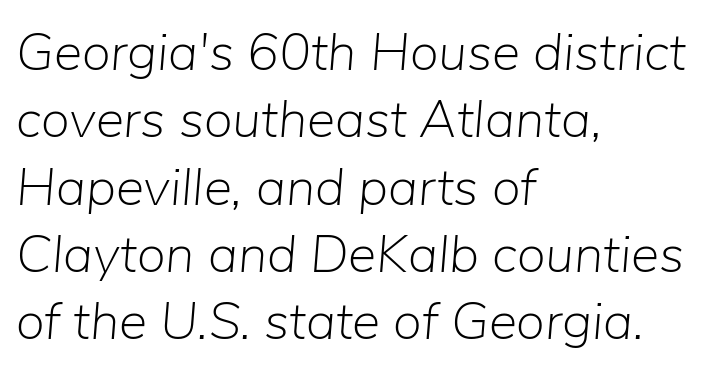
Q: Is the text bold? A: No.
Q: Is the text italic (slanted)? A: Yes, it leans right by about 5 degrees.
Q: Is the text underlined? A: No.
Q: How is the paragraph aligned? A: Left-aligned.
Q: Is the spacing between letters normal or unusually wide? A: Normal.
Q: Is the spacing between lines tight, normal or loose? A: Normal.
Q: Width (condensed, normal, or wide)? A: Normal.
Q: Stroke contrast? A: Low.
Q: x-height? A: Medium.
Q: Monospaced? A: No.
